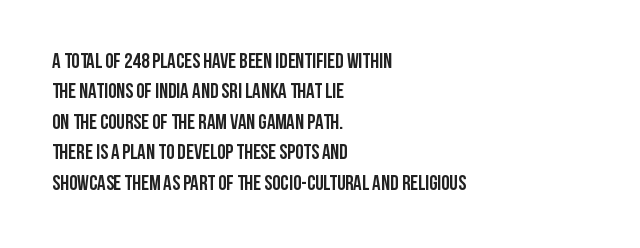
Notice how the stems are strictly vertical — no italics here. These words are printed bold, with thick strokes throughout. Leading: standard. You could call the tracking neutral — neither tight nor loose. The rendering anchors every line to the left-hand side. The words here are not underlined.
